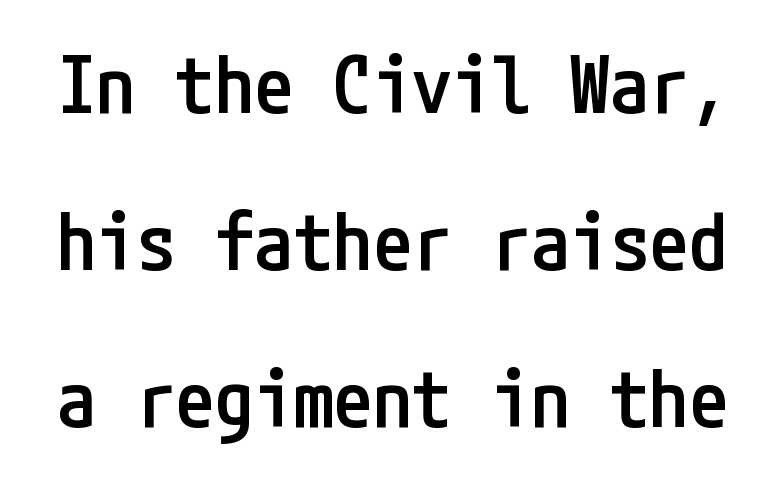
The designer dialed line spacing up above the default. A bare baseline throughout the passage. Is the letter spacing exaggerated? No — it looks like the ordinary default. Tall strokes in this sample are plumb rather than angled. Slightly chunky letters — semibold, I'd say, not full bold.
